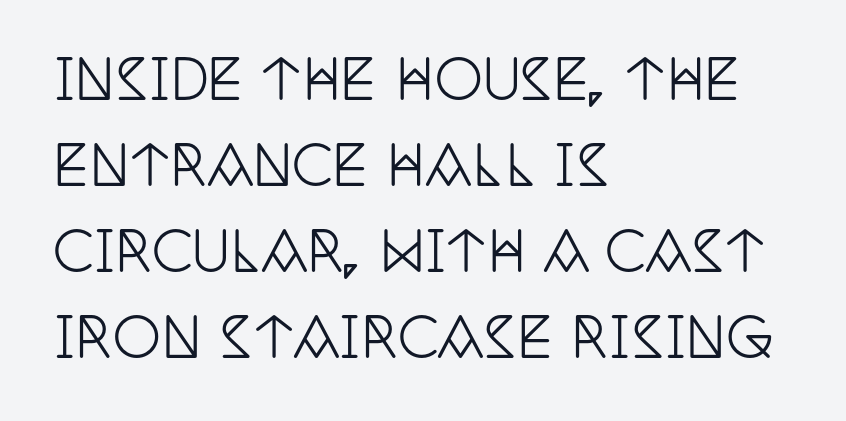
Quick note: interline space is typical. Unmarked baselines from the first word to the last. Nope, not italic — everything's standing straight. The rendering anchors every line to the left-hand side. The letters advance in unequal steps, a hallmark of proportional type. The passage shown has conventional tracking throughout.
